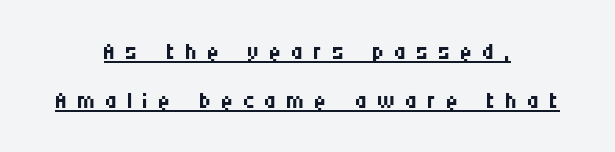
The image shows 34 px regular-weight, condensed sans-serif type, upright; set centered, normal line spacing (1.44x), unusually wide letter spacing (+0.28 em), underlined; medium stroke contrast and a large x-height.
